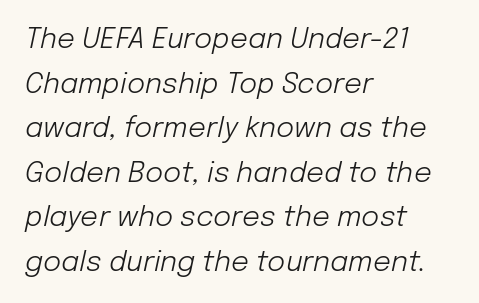
Q: Is the text bold? A: No.
Q: Is the text italic (slanted)? A: Yes, it leans right by about 12 degrees.
Q: Is the text underlined? A: No.
Q: How is the paragraph aligned? A: Left-aligned.
Q: Is the spacing between letters normal or unusually wide? A: Normal.
Q: Is the spacing between lines tight, normal or loose? A: Normal.
Q: Width (condensed, normal, or wide)? A: Normal.
Q: Stroke contrast? A: Low.
Q: x-height? A: Medium.
Q: Monospaced? A: No.
